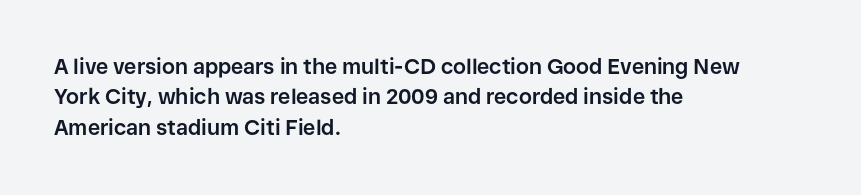
The image shows 21 px bold type, upright; set left-aligned, normal line spacing (1.45x), normal letter spacing, not underlined.
